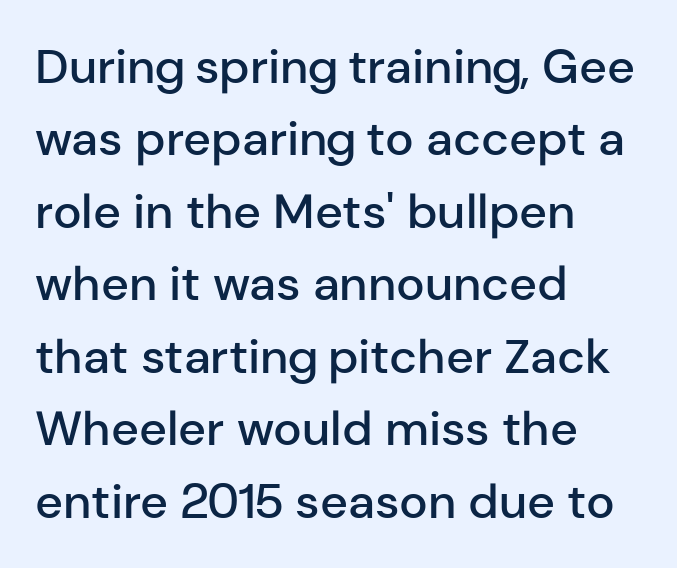
The image shows 48 px semibold sans-serif type, upright; set left-aligned, normal line spacing (1.51x), normal letter spacing, not underlined; low stroke contrast and a medium x-height.
